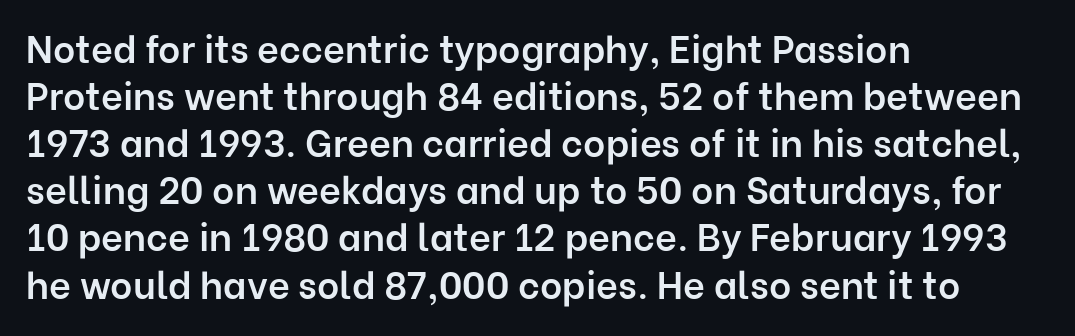
{"serif": "no", "italic": "no", "bold": "semi", "weight": "semibold", "width": "normal", "stroke_contrast": "low", "x_height": "medium", "monospaced": "no", "underline": "no", "align": "left", "line_spacing_ratio": 1.24, "letter_spacing": "normal", "letter_spacing_em": 0.0, "glyph_px": 38}
